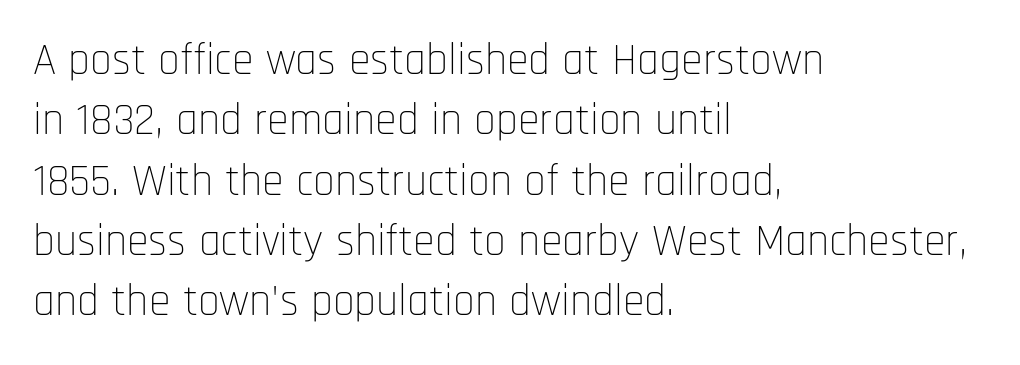
The image shows 44 px thin, condensed sans-serif type, upright; set left-aligned, normal line spacing (1.37x), normal letter spacing, not underlined; low stroke contrast and a large x-height.
